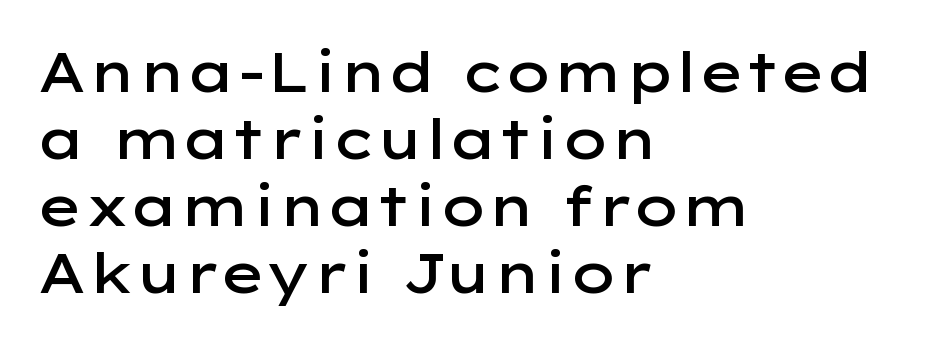
The face used here is a sans, in the tradition of grotesques and geometrics. What stands out about the letter spacing? Nothing — it is the standard amount. Every character sits straight up, as roman type does. If you drew a ruler down the left edge, every line would touch it. Is this a fixed-width face? No — the glyphs have proportional, varying widths. Typographic density is moderately raised because the face is semibold.
